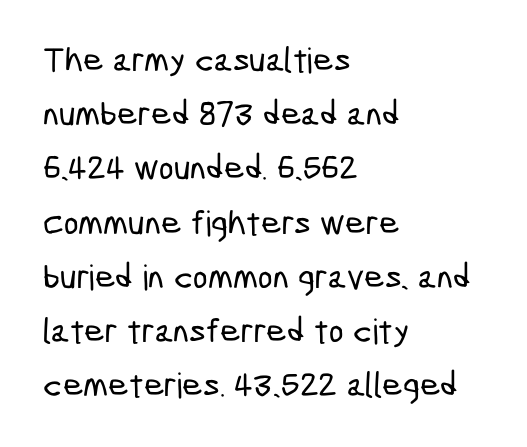
The image shows 35 px condensed sans-serif type; set left-aligned, normal line spacing (1.55x), normal letter spacing, not underlined; low stroke contrast and a medium x-height.
